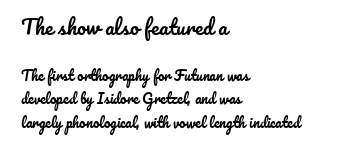
The image shows 20 px text type; set left-aligned, normal line spacing (1.68x), normal letter spacing, not underlined; the first (top) block is 1.43x larger.
